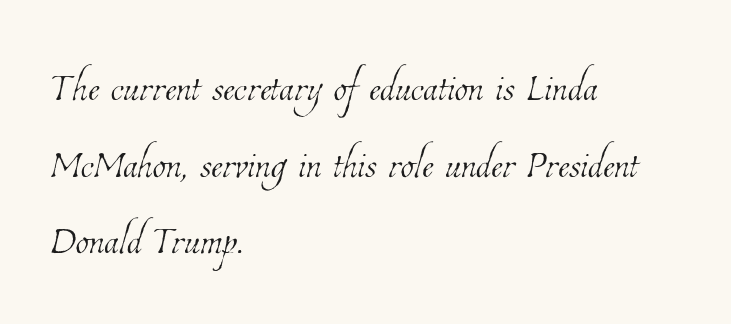
{"bold": "no", "weight": "thin", "width": "condensed", "stroke_contrast": "low", "x_height": "medium", "monospaced": "no", "underline": "no", "align": "left", "line_spacing": "normal", "line_spacing_ratio": 1.42, "letter_spacing": "normal", "letter_spacing_em": 0.0, "glyph_px": 54}
